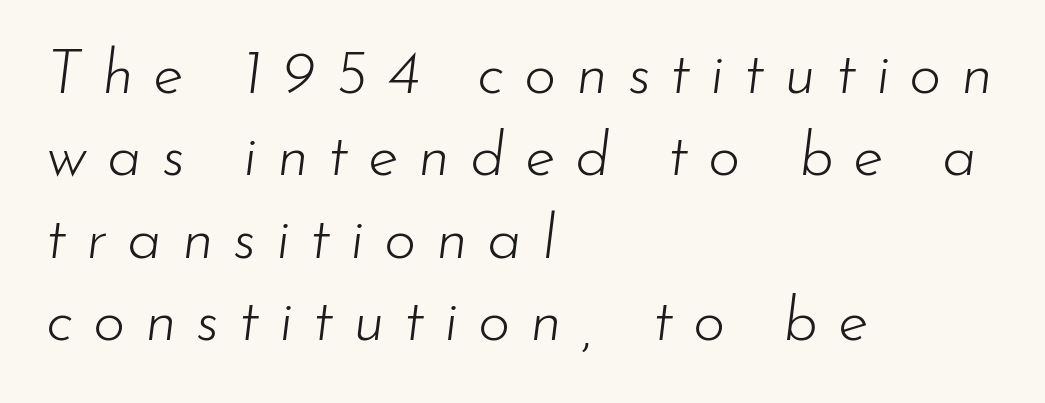
The image shows 62 px light type, italic (leaning right); set left-aligned, normal line spacing (1.33x), unusually wide letter spacing (+0.32 em), not underlined; low stroke contrast and a small x-height.
